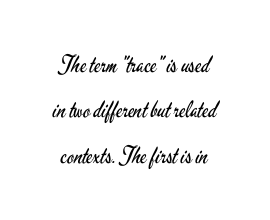
Q: Is the text bold? A: No.
Q: Is the text italic (slanted)? A: Yes.
Q: Is the text underlined? A: No.
Q: Is the spacing between letters normal or unusually wide? A: Normal.
Q: Is the spacing between lines tight, normal or loose? A: Loose.
